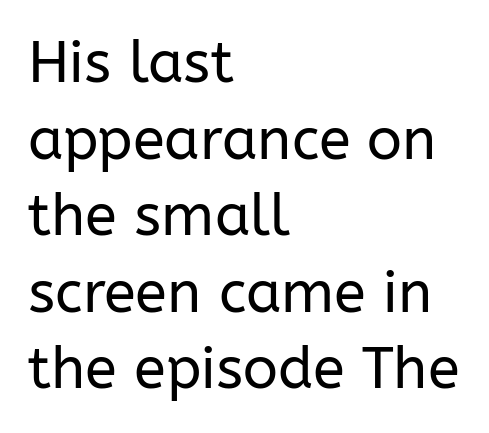
Q: Is the text bold? A: No.
Q: Is the text italic (slanted)? A: No, it is upright.
Q: Is the typeface a serif or a sans-serif typeface? A: Sans-serif.
Q: Is the text underlined? A: No.
Q: How is the paragraph aligned? A: Left-aligned.
Q: Is the spacing between letters normal or unusually wide? A: Normal.
Q: Is the spacing between lines tight, normal or loose? A: Normal.
Q: Width (condensed, normal, or wide)? A: Normal.
Q: Stroke contrast? A: Low.
Q: x-height? A: Medium.
Q: Monospaced? A: No.
